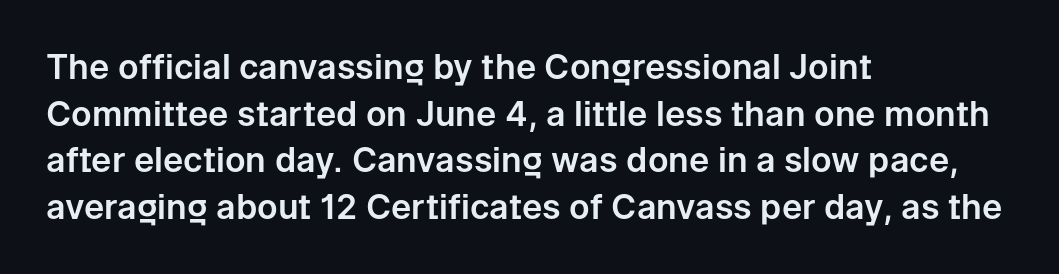
The image shows 34 px sans-serif type, upright; set left-aligned, normal line spacing (1.37x), normal letter spacing, not underlined; low stroke contrast and a medium x-height.
